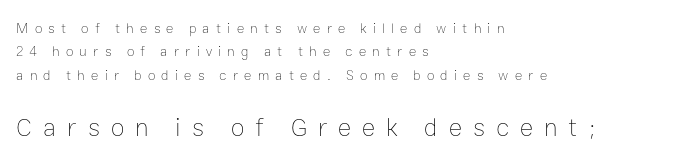
{"italic": "no", "bold": "no", "underline": "no", "align": "left", "line_spacing": "normal", "line_spacing_ratio": 1.67, "letter_spacing": "wide", "letter_spacing_em": 0.44, "larger_block": "second", "size_ratio": 1.79, "glyph_px": 25}
